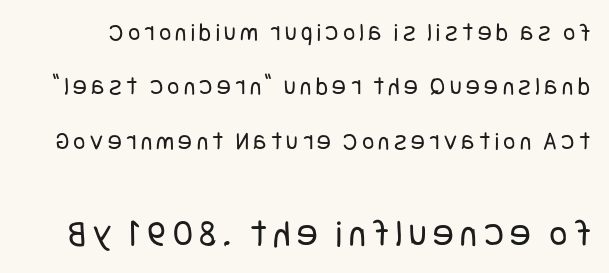
Nope, no serifs anywhere on these letters. Compare the two chunks: the lower has the greater cap height. Any mark beneath the type? The region is blank. Stroke mass is kept to a normal reading level or below.
